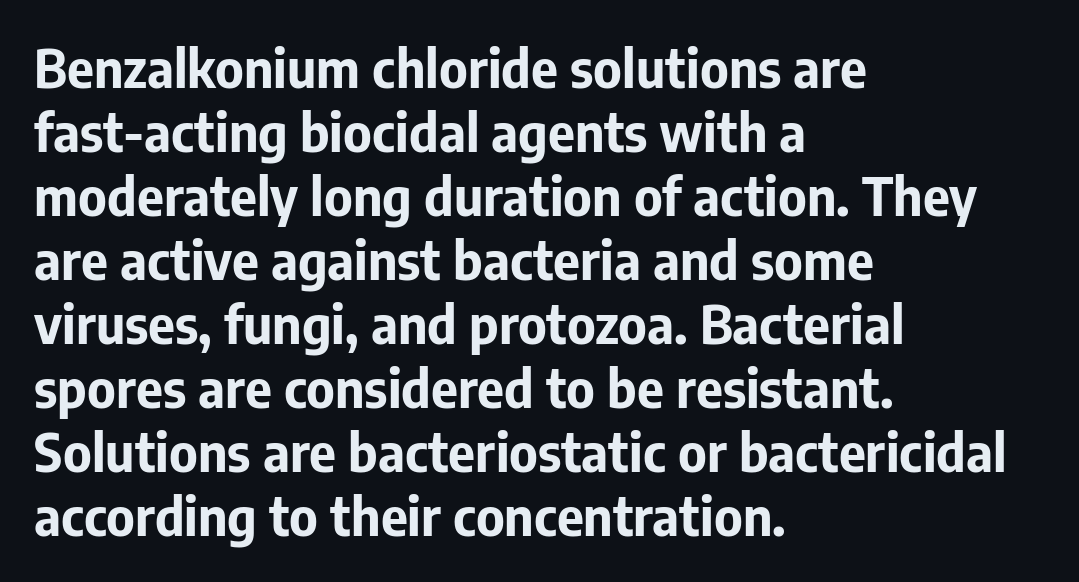
This sample uses a sans-serif face. The baseline area is clear. Does extra space separate the letters? No, they use regular spacing. The letters stand straight up with perfectly vertical stems. Spacing verdict: proportional, widths tailored to each character. Casual observation: everything's shoved over to the left.
